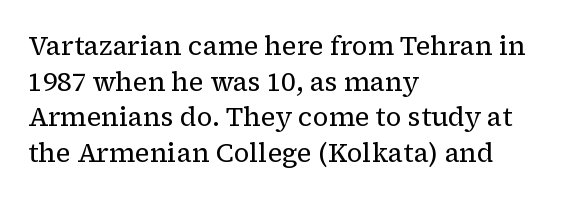
The image shows 26 px text type, upright; set left-aligned, normal line spacing (1.37x), normal letter spacing, not underlined.
